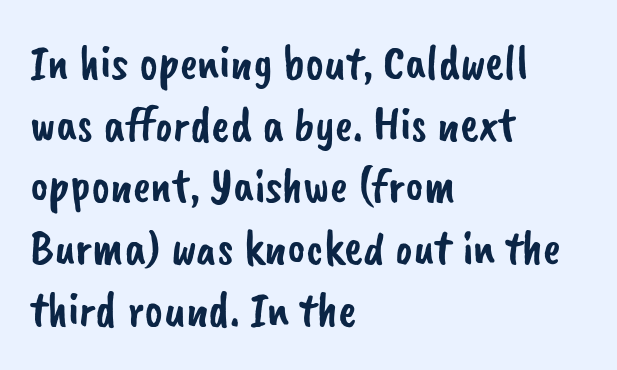
Q: Is the typeface a serif or a sans-serif typeface? A: Sans-serif.
Q: Is the text underlined? A: No.
Q: How is the paragraph aligned? A: Left-aligned.
Q: Is the spacing between letters normal or unusually wide? A: Normal.
Q: Is the spacing between lines tight, normal or loose? A: Normal.
Q: Width (condensed, normal, or wide)? A: Normal.
Q: Stroke contrast? A: Low.
Q: x-height? A: Small.
Q: Monospaced? A: No.
